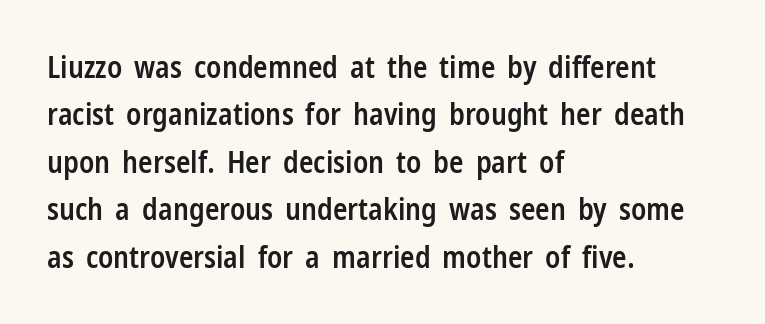
Q: Is the text bold? A: Semi-bold.
Q: Is the text italic (slanted)? A: No, it is upright.
Q: Is the typeface a serif or a sans-serif typeface? A: Sans-serif.
Q: Is the text underlined? A: No.
Q: How is the paragraph aligned? A: Left-aligned.
Q: Is the spacing between letters normal or unusually wide? A: Normal.
Q: Is the spacing between lines tight, normal or loose? A: Normal.
Q: Width (condensed, normal, or wide)? A: Condensed.
Q: Stroke contrast? A: Low.
Q: x-height? A: Medium.
Q: Monospaced? A: No.
